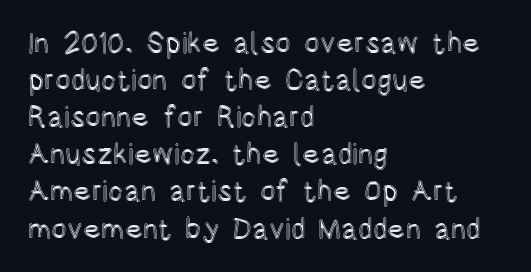
The text block is weighted toward the left margin, trailing off unevenly rightward. The vertical gap from one line to the next is medium. The lettering holds an erect, upright posture throughout. Has an underline been added? It has not. Each letter keeps its own natural width here, so spacing adapts to shape. The tracking reads as untouched default to a designer's eye.
